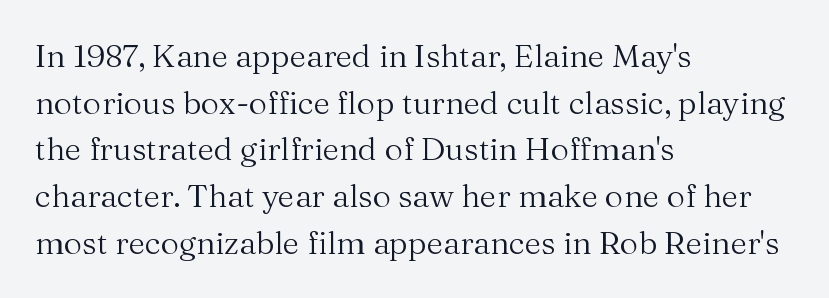
The image shows 32 px regular-weight serif type, upright; set left-aligned, normal line spacing (1.46x), normal letter spacing, not underlined; medium stroke contrast and a medium x-height.
